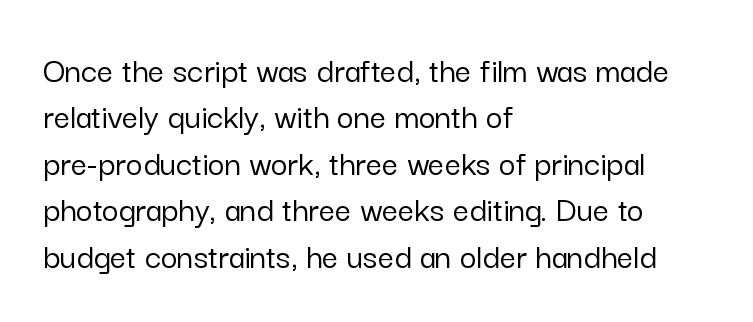
Notice how descenders clear the ascenders below comfortably — that's standard leading. The passage is arranged the way most books set body copy — flush left. Do the letters lean? They stand straight. Observe the ordinary spacing: letters are neighbours, not strangers.
